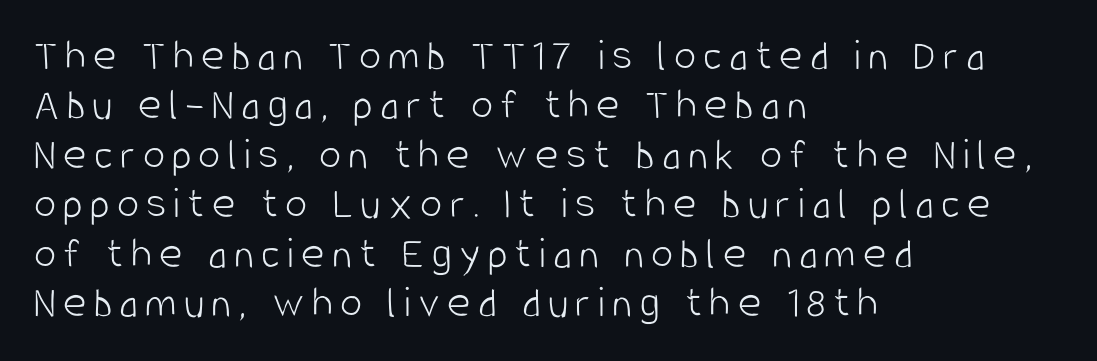
{"serif": "no", "italic": "no", "bold": "no", "weight": "light", "width": "condensed", "stroke_contrast": "low", "x_height": "large", "monospaced": "no", "underline": "no", "align": "left", "line_spacing": "tight", "line_spacing_ratio": 1.1, "glyph_px": 45}
